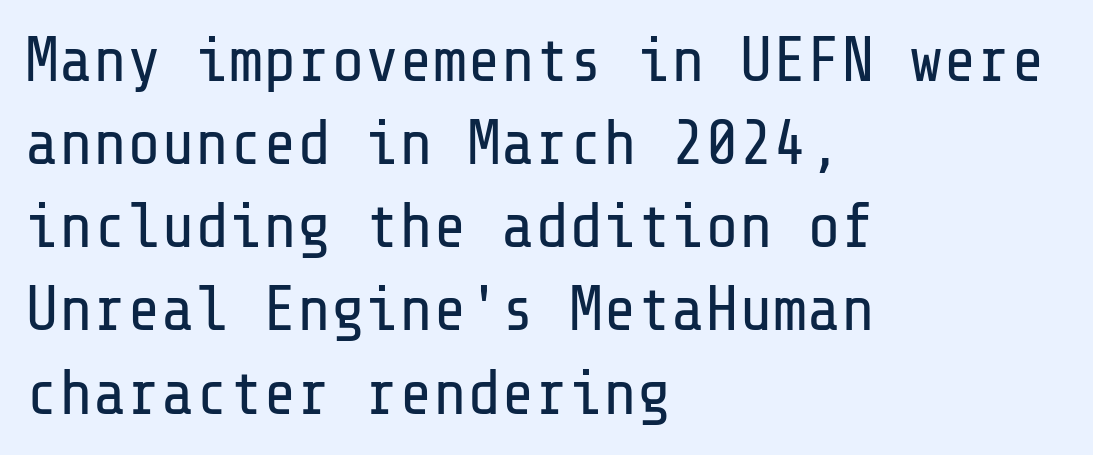
Q: Is the text bold? A: No.
Q: Is the text italic (slanted)? A: No, it is upright.
Q: Is the typeface a serif or a sans-serif typeface? A: Sans-serif.
Q: Is the text underlined? A: No.
Q: How is the paragraph aligned? A: Left-aligned.
Q: Is the spacing between letters normal or unusually wide? A: Normal.
Q: Is the spacing between lines tight, normal or loose? A: Normal.
Q: Width (condensed, normal, or wide)? A: Normal.
Q: Stroke contrast? A: Low.
Q: x-height? A: Medium.
